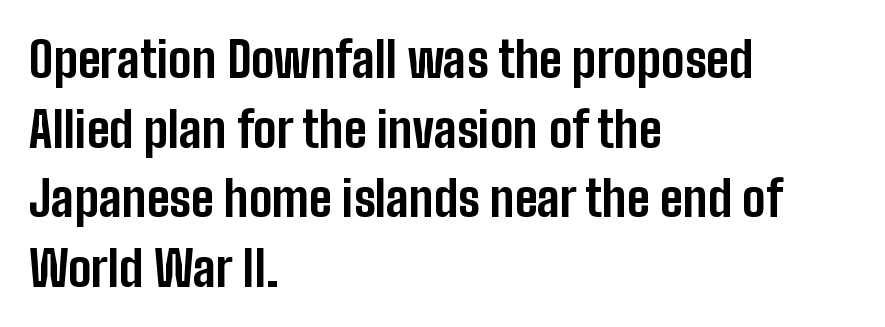
Q: Is the text bold? A: Yes.
Q: Is the text italic (slanted)? A: No, it is upright.
Q: Is the typeface a serif or a sans-serif typeface? A: Sans-serif.
Q: Is the text underlined? A: No.
Q: How is the paragraph aligned? A: Left-aligned.
Q: Is the spacing between letters normal or unusually wide? A: Normal.
Q: Is the spacing between lines tight, normal or loose? A: Normal.
Q: Width (condensed, normal, or wide)? A: Condensed.
Q: Stroke contrast? A: Low.
Q: x-height? A: Medium.
Q: Monospaced? A: No.
